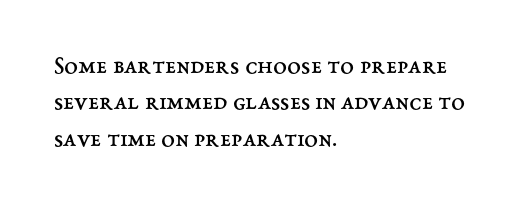
The image shows 25 px text type, upright; set left-aligned, normal line spacing (1.46x), normal letter spacing, not underlined.
